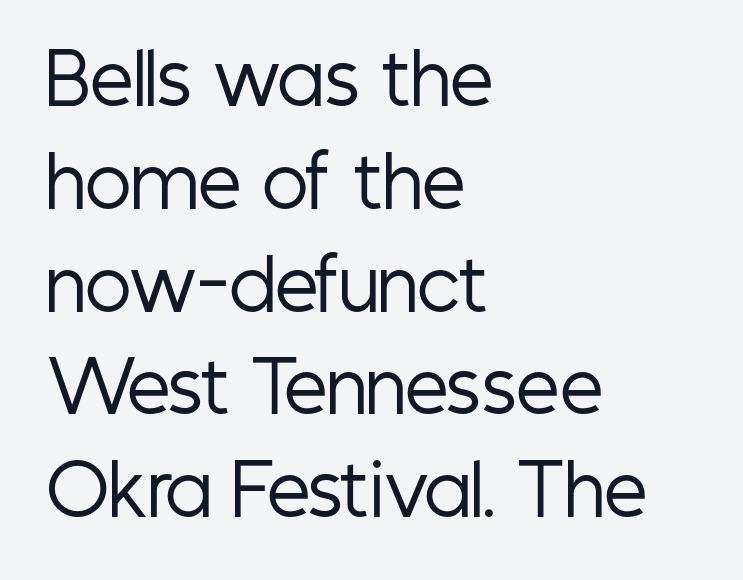
{"serif": "no", "italic": "no", "bold": "no", "weight": "regular", "width": "condensed", "stroke_contrast": "low", "x_height": "medium", "monospaced": "no", "underline": "no", "align": "left", "line_spacing": "normal", "line_spacing_ratio": 1.49, "letter_spacing": "normal", "letter_spacing_em": 0.0, "glyph_px": 69}
